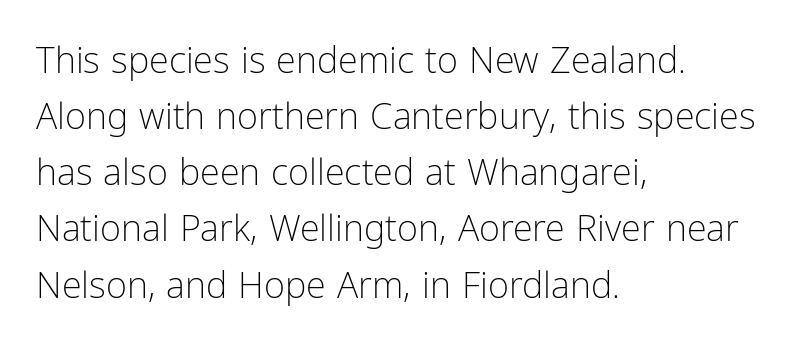
The image shows 36 px light, condensed sans-serif type, upright; set left-aligned, normal line spacing (1.56x), normal letter spacing, not underlined; low stroke contrast and a medium x-height.
